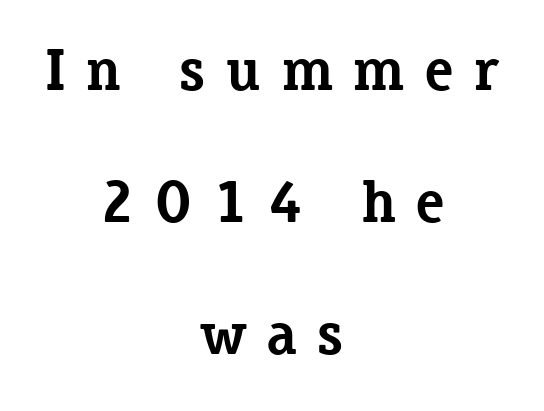
Q: Is the text bold? A: Yes.
Q: Is the text italic (slanted)? A: No, it is upright.
Q: Is the typeface a serif or a sans-serif typeface? A: Serif.
Q: Is the text underlined? A: No.
Q: How is the paragraph aligned? A: Centered.
Q: Is the spacing between letters normal or unusually wide? A: Unusually wide.
Q: Is the spacing between lines tight, normal or loose? A: Loose.
Q: Width (condensed, normal, or wide)? A: Normal.
Q: Stroke contrast? A: Low.
Q: x-height? A: Medium.
Q: Monospaced? A: No.
